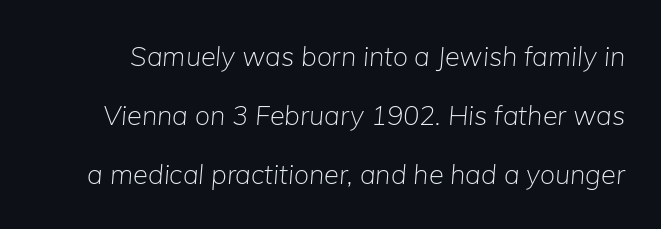
Is there much room between lines? Yes — plenty of vertical air separates them. There's an unmistakable incline to the writing here. Caption: face not bold, strokes unweighted. What stands out about the letter spacing? Nothing — it is the standard amount.
